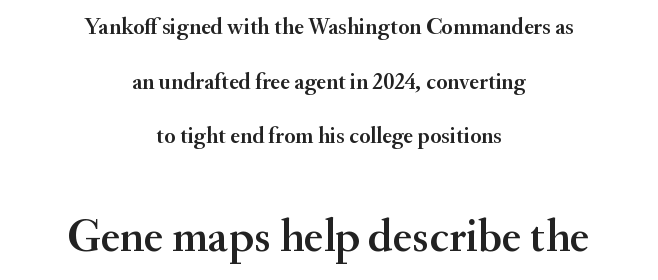
Q: Is the text italic (slanted)? A: No, it is upright.
Q: Is the typeface a serif or a sans-serif typeface? A: Serif.
Q: Is the text underlined? A: No.
Q: How is the paragraph aligned? A: Centered.
Q: Is the spacing between letters normal or unusually wide? A: Normal.
Q: Is the spacing between lines tight, normal or loose? A: Loose.
Q: Which block of text is set in a larger size, the first (top) or the second (bottom)? A: The second (bottom) one.
Q: Width (condensed, normal, or wide)? A: Normal.
Q: Stroke contrast? A: Medium.
Q: x-height? A: Small.
Q: Monospaced? A: No.
